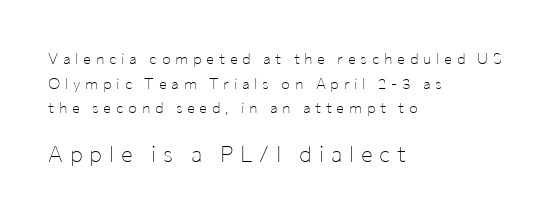
The image shows 22 px text type, upright; set left-aligned, normal line spacing (1.64x), unusually wide letter spacing (+0.31 em), not underlined; the second (bottom) block is 1.47x larger.
